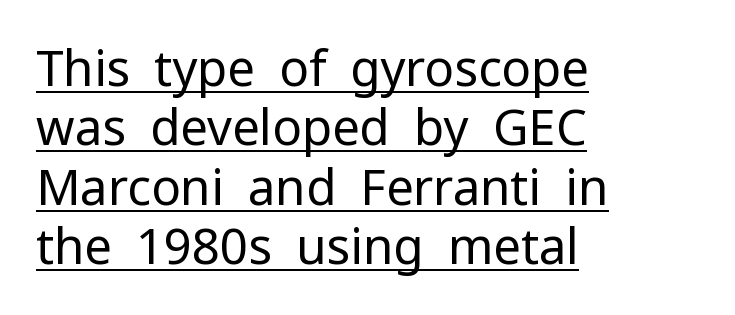
{"serif": "no", "italic": "no", "bold": "no", "weight": "regular", "width": "normal", "stroke_contrast": "low", "x_height": "medium", "monospaced": "no", "underline": "yes", "align": "left", "line_spacing_ratio": 1.21, "letter_spacing": "normal", "letter_spacing_em": 0.0, "glyph_px": 49}
